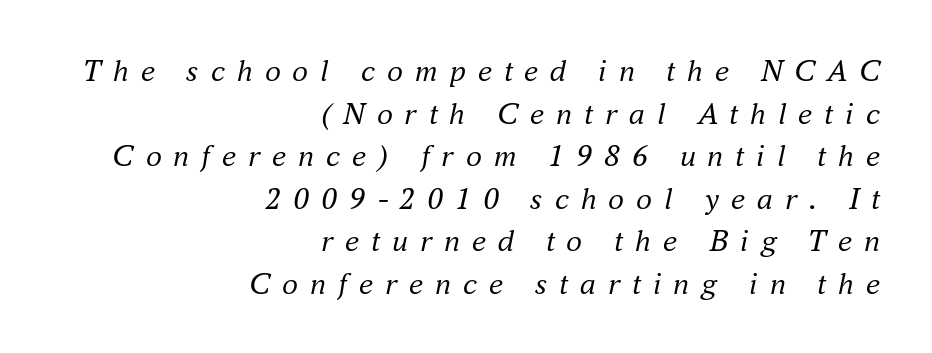
{"serif": "yes", "italic": "yes", "lean": "right", "slant_degrees": 16, "bold": "no", "weight": "regular", "width": "normal", "stroke_contrast": "medium", "x_height": "small", "monospaced": "no", "underline": "no", "align": "right", "line_spacing": "normal", "line_spacing_ratio": 1.33, "letter_spacing": "wide", "letter_spacing_em": 0.37, "glyph_px": 32}
